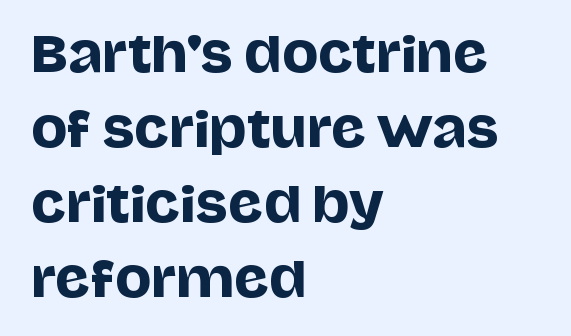
Q: Is the text italic (slanted)? A: No, it is upright.
Q: Is the typeface a serif or a sans-serif typeface? A: Sans-serif.
Q: Is the text underlined? A: No.
Q: How is the paragraph aligned? A: Left-aligned.
Q: Is the spacing between letters normal or unusually wide? A: Normal.
Q: Is the spacing between lines tight, normal or loose? A: Normal.
Q: Width (condensed, normal, or wide)? A: Normal.
Q: Stroke contrast? A: Low.
Q: x-height? A: Large.
Q: Monospaced? A: No.
